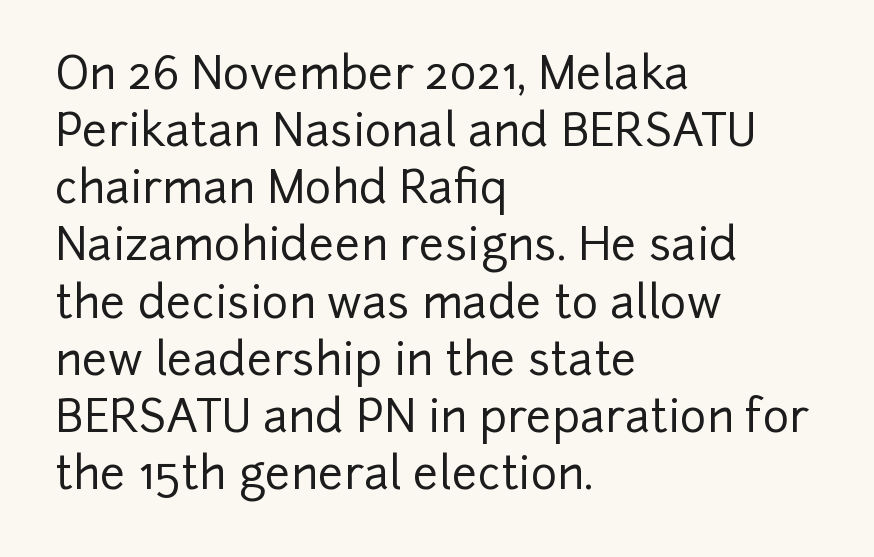
Q: Is the text italic (slanted)? A: No, it is upright.
Q: Is the typeface a serif or a sans-serif typeface? A: Sans-serif.
Q: Is the text underlined? A: No.
Q: How is the paragraph aligned? A: Left-aligned.
Q: Is the spacing between letters normal or unusually wide? A: Normal.
Q: Is the spacing between lines tight, normal or loose? A: Normal.
Q: Width (condensed, normal, or wide)? A: Normal.
Q: Stroke contrast? A: Low.
Q: x-height? A: Medium.
Q: Monospaced? A: No.
